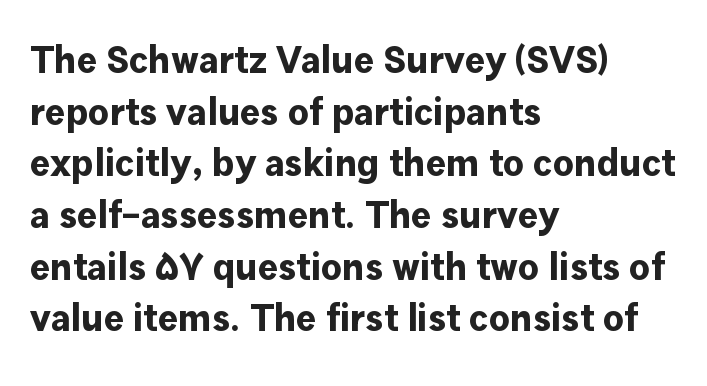
The gap between lines stays unmarked. The type is set solid horizontally, with unmodified tracking. Note: no serifs on the glyphs. Set as a true bold cut, around the 700 mark. A normal amount of white space separates one row of letters from the next.
